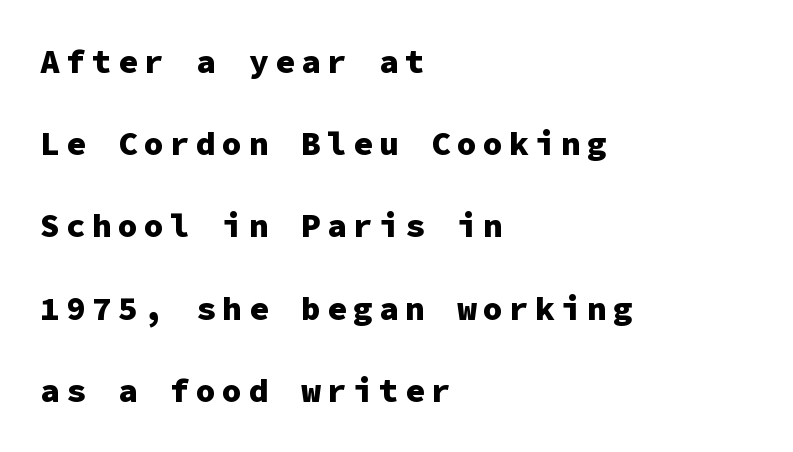
Q: Is the text bold? A: Yes.
Q: Is the text italic (slanted)? A: No, it is upright.
Q: Is the typeface a serif or a sans-serif typeface? A: Sans-serif.
Q: Is the text underlined? A: No.
Q: How is the paragraph aligned? A: Left-aligned.
Q: Is the spacing between lines tight, normal or loose? A: Loose.
Q: Width (condensed, normal, or wide)? A: Normal.
Q: Stroke contrast? A: Low.
Q: x-height? A: Medium.
Q: Monospaced? A: Yes.
